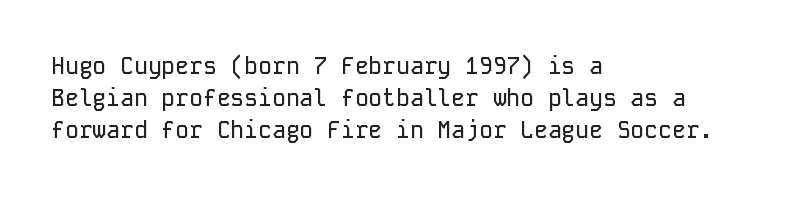
The image shows 23 px text type, upright; set left-aligned, normal line spacing (1.4x), normal letter spacing, not underlined.
